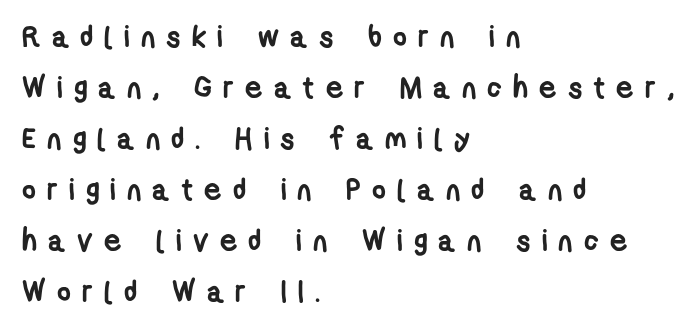
The image shows 30 px semibold, condensed sans-serif type; set left-aligned, normal line spacing (1.7x), unusually wide letter spacing (+0.37 em), not underlined; low stroke contrast and a medium x-height.
